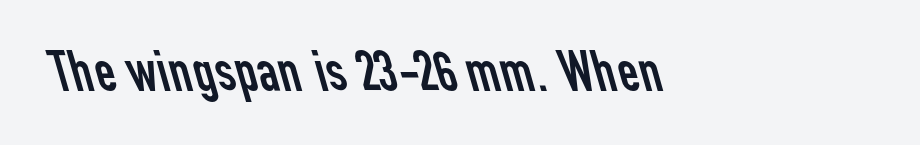
Q: Is the text bold? A: No.
Q: Is the typeface a serif or a sans-serif typeface? A: Sans-serif.
Q: Is the text underlined? A: No.
Q: How is the paragraph aligned? A: Left-aligned.
Q: Is the spacing between letters normal or unusually wide? A: Normal.
Q: Width (condensed, normal, or wide)? A: Normal.
Q: Stroke contrast? A: Low.
Q: x-height? A: Medium.
Q: Monospaced? A: No.
